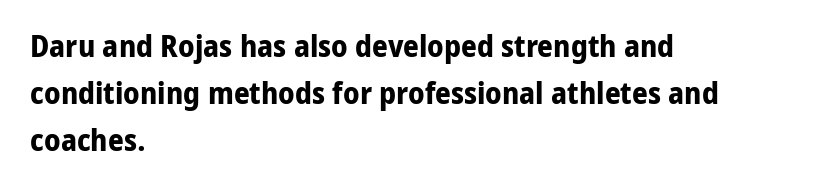
Q: Is the text bold? A: Yes.
Q: Is the text italic (slanted)? A: No, it is upright.
Q: Is the typeface a serif or a sans-serif typeface? A: Sans-serif.
Q: Is the text underlined? A: No.
Q: How is the paragraph aligned? A: Left-aligned.
Q: Is the spacing between letters normal or unusually wide? A: Normal.
Q: Is the spacing between lines tight, normal or loose? A: Normal.
Q: Width (condensed, normal, or wide)? A: Normal.
Q: Stroke contrast? A: Low.
Q: x-height? A: Medium.
Q: Monospaced? A: No.
